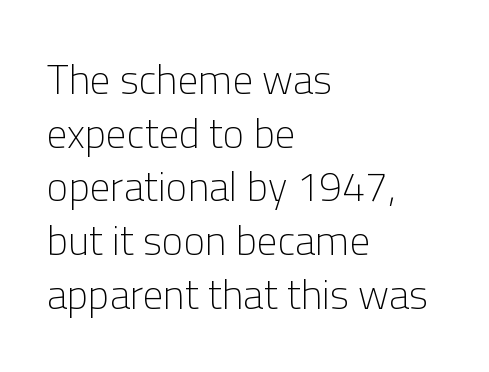
{"serif": "no", "italic": "no", "bold": "no", "weight": "light", "width": "normal", "stroke_contrast": "low", "x_height": "medium", "monospaced": "no", "underline": "no", "align": "left", "line_spacing": "normal", "line_spacing_ratio": 1.31, "letter_spacing": "normal", "letter_spacing_em": 0.0, "glyph_px": 41}
